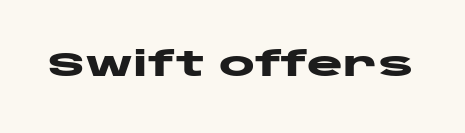
The letters stand straight up with perfectly vertical stems. The letters are bold, with thick, heavy strokes. Is this a fixed-width face? No — the glyphs have proportional, varying widths. Check where the strokes stop: nothing finishes them off — pure sans. Glance below the letters and you will spot only blank space. Letter spacing: default.
